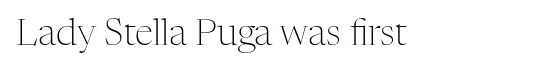
Decoration check: the copy has no underline. You can tell it's not italic because the verticals are truly vertical. The rendering shows small feet on the letterforms — a serif design. Between one letter and the next there's only the usual sliver of space. The passage shown is typed in a proportional face where columns would drift.
